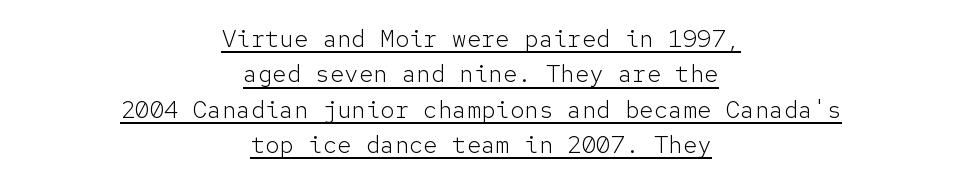
The image shows 24 px text type, upright; set centered, normal line spacing (1.47x), normal letter spacing, underlined.
